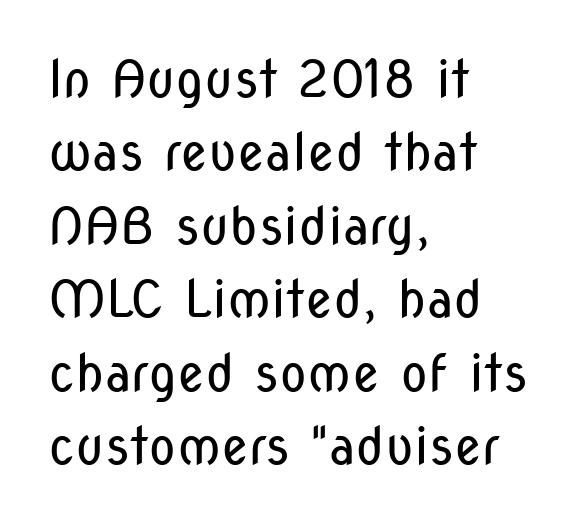
The image shows 51 px regular-weight, condensed sans-serif type, upright; set left-aligned, normal line spacing (1.44x), normal letter spacing, not underlined; low stroke contrast and a medium x-height.
